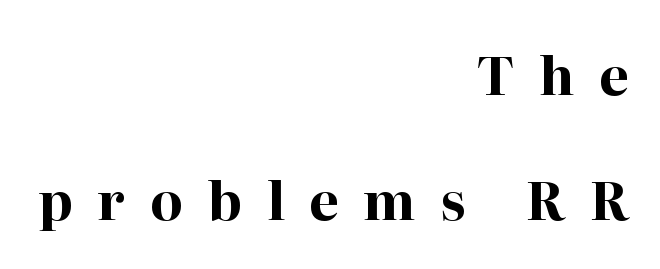
The passage shown is typed in a proportional face where columns would drift. Honestly, there is no underline to notice here at all. Is there any slant? The stems are plumb. The line-height multiplier appears high, well above default. The sample has been set heavy, in full bold. Short note: letters widely spaced.
